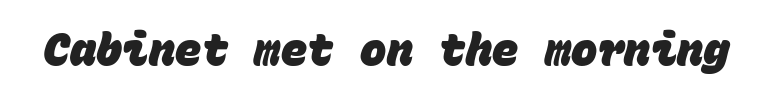
The image shows 44 px heavy sans-serif type, monospaced; set normal letter spacing, not underlined; low stroke contrast and a large x-height.
